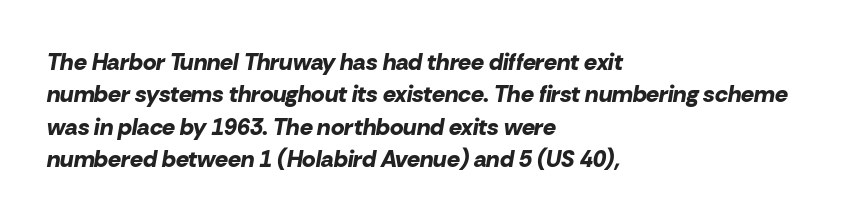
Layout note: lines flush left. As a designer I'd log this as weight 700, bold. Standard letterfit; no display-style spreading of the glyphs. This is oblique type, the kind used for emphasis or titles.
